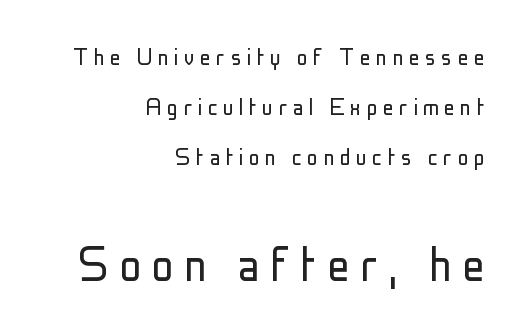
Q: Is the text bold? A: No.
Q: Is the text italic (slanted)? A: No, it is upright.
Q: Is the typeface a serif or a sans-serif typeface? A: Sans-serif.
Q: Is the text underlined? A: No.
Q: How is the paragraph aligned? A: Right-aligned.
Q: Which block of text is set in a larger size, the first (top) or the second (bottom)? A: The second (bottom) one.
Q: Width (condensed, normal, or wide)? A: Condensed.
Q: Stroke contrast? A: Low.
Q: x-height? A: Medium.
Q: Monospaced? A: No.
